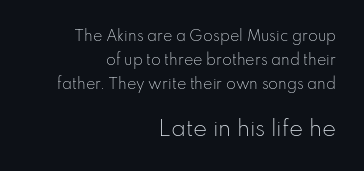
Q: Is the text bold? A: No.
Q: Is the text italic (slanted)? A: No, it is upright.
Q: Is the text underlined? A: No.
Q: How is the paragraph aligned? A: Right-aligned.
Q: Is the spacing between letters normal or unusually wide? A: Normal.
Q: Which block of text is set in a larger size, the first (top) or the second (bottom)? A: The second (bottom) one.
